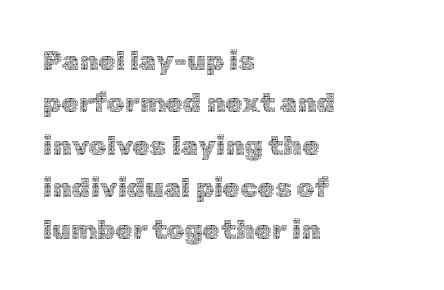
{"italic": "no", "bold": "no", "weight": "thin", "width": "normal", "x_height": "medium", "monospaced": "no", "underline": "no", "align": "left", "line_spacing": "normal", "line_spacing_ratio": 1.51, "letter_spacing": "normal", "letter_spacing_em": 0.0, "glyph_px": 28}
